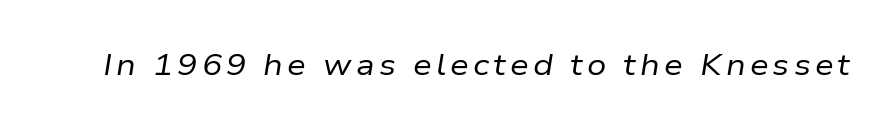
The image shows 30 px regular-weight type, italic (leaning right); set not underlined; low stroke contrast and a medium x-height.
